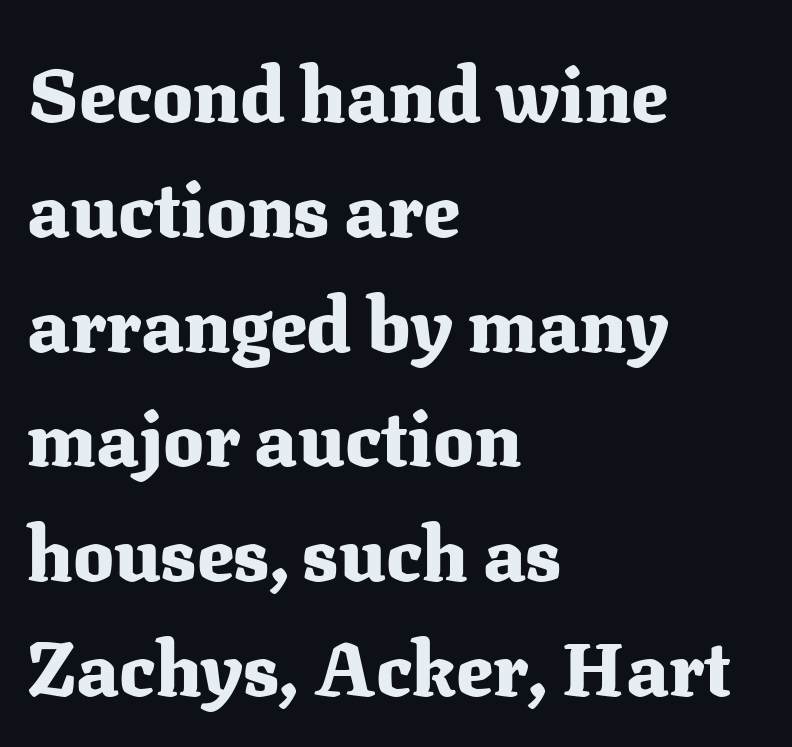
The image shows 76 px heavy serif type, upright; set left-aligned, normal line spacing (1.51x), normal letter spacing, not underlined; medium stroke contrast and a medium x-height.
